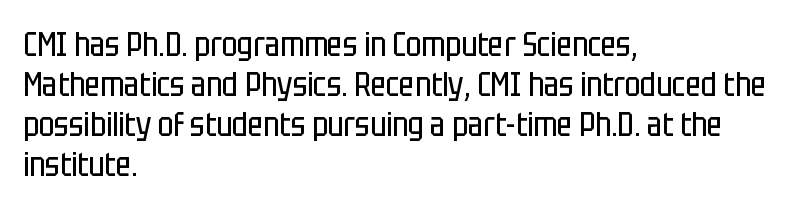
{"serif": "no", "italic": "no", "bold": "no", "weight": "regular", "width": "condensed", "stroke_contrast": "low", "x_height": "large", "monospaced": "no", "underline": "no", "align": "left", "line_spacing_ratio": 1.21, "letter_spacing": "normal", "letter_spacing_em": 0.0, "glyph_px": 33}
